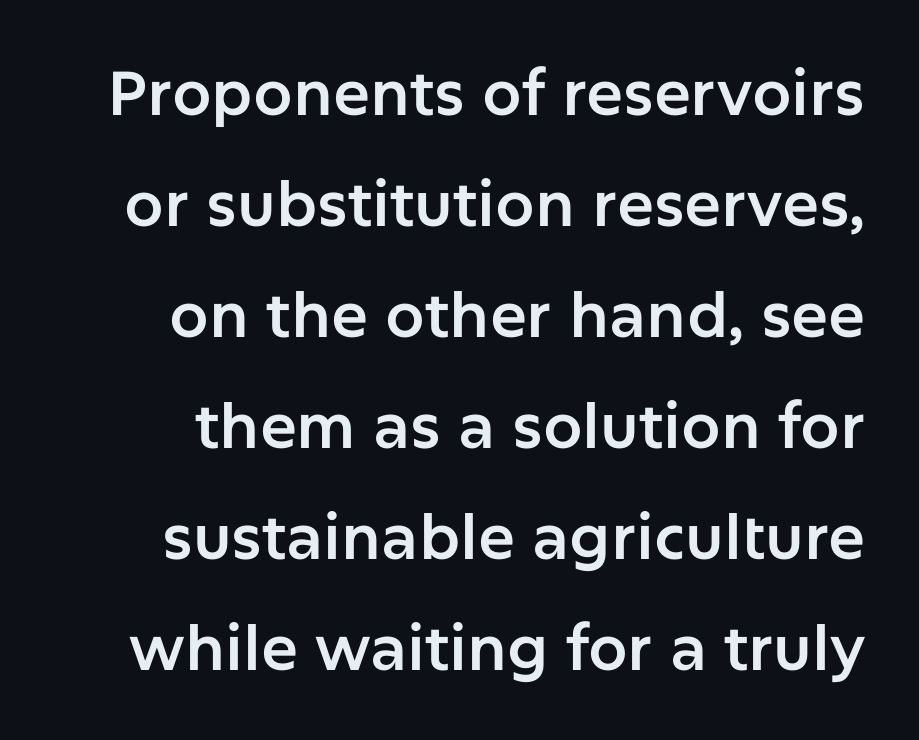
The image shows 62 px sans-serif type, upright; set line spacing 1.79x, normal letter spacing, not underlined; low stroke contrast and a medium x-height.
